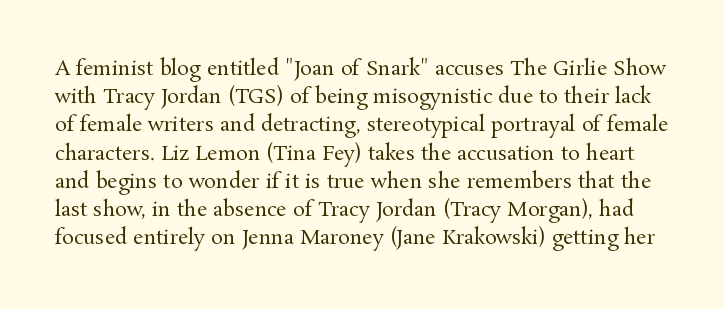
Q: Is the text bold? A: No.
Q: Is the text italic (slanted)? A: No, it is upright.
Q: Is the text underlined? A: No.
Q: Is the spacing between letters normal or unusually wide? A: Normal.
Q: Is the spacing between lines tight, normal or loose? A: Normal.
